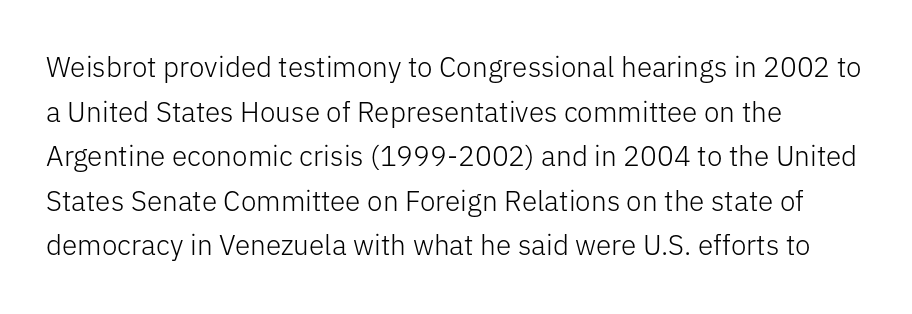
{"serif": "no", "italic": "no", "bold": "no", "weight": "light", "width": "normal", "stroke_contrast": "low", "x_height": "medium", "monospaced": "no", "underline": "no", "align": "left", "line_spacing": "normal", "line_spacing_ratio": 1.59, "letter_spacing": "normal", "letter_spacing_em": 0.0, "glyph_px": 28}
